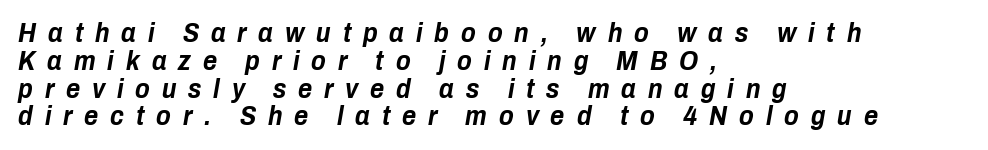
This block would grow much taller if given ordinary leading; it's compressed now. There's an unmistakable incline to the writing here. The compositor pushed each line to the left boundary. Beneath every word, the page is bare.
